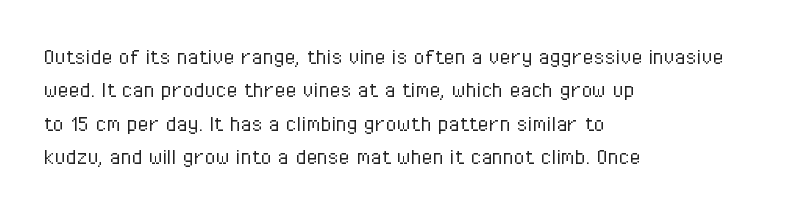
Notice how the stems are strictly vertical — no italics here. Clear beneath every line of the passage. Compared with typical paragraphs, the rows here are spaced about the same. The letters look calm and open, with moderate or lighter stems. Spacing between characters is what you'd get straight out of the box.
